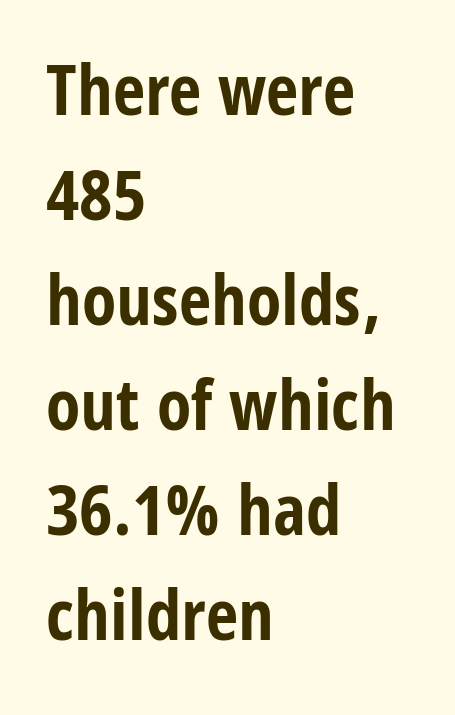
The strokes are fattened all the way to bold. The space between consecutive lines is moderate. Spacing between characters is what you'd get straight out of the box. Bare-footed words on every line. Typeset ragged right — the left edge is the straight one. This sample has the flowing, uneven cadence of proportional lettering.
